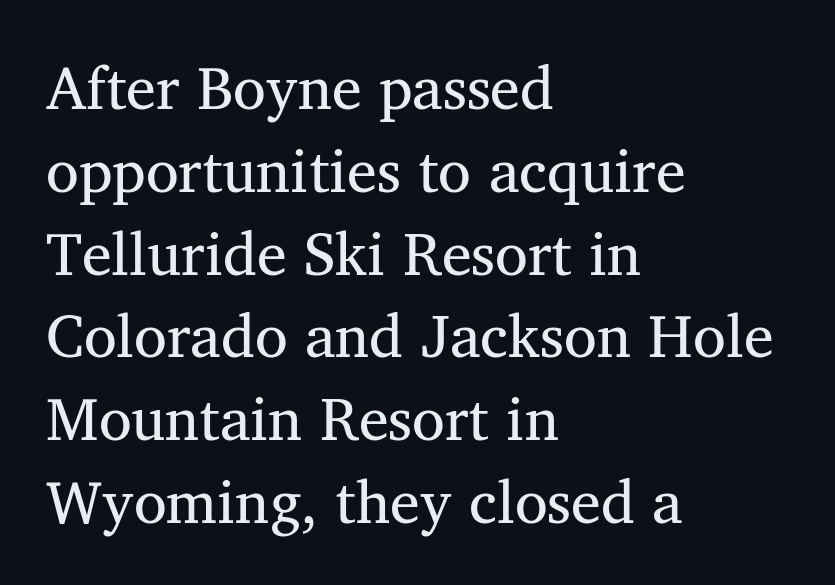
{"serif": "yes", "width": "normal", "stroke_contrast": "medium", "x_height": "medium", "monospaced": "no", "underline": "no", "align": "left", "line_spacing": "normal", "line_spacing_ratio": 1.38, "letter_spacing": "normal", "letter_spacing_em": 0.0, "glyph_px": 60}
